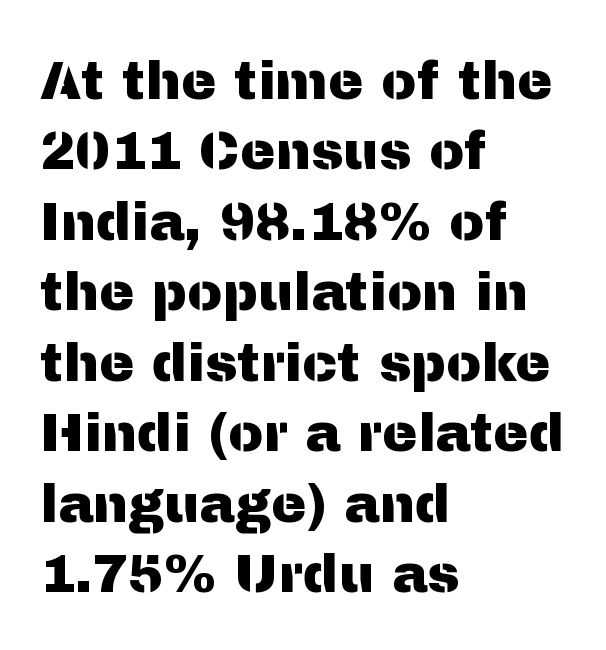
Q: Is the text italic (slanted)? A: No, it is upright.
Q: Is the typeface a serif or a sans-serif typeface? A: Sans-serif.
Q: Is the text underlined? A: No.
Q: How is the paragraph aligned? A: Left-aligned.
Q: Is the spacing between letters normal or unusually wide? A: Normal.
Q: Is the spacing between lines tight, normal or loose? A: Normal.
Q: Width (condensed, normal, or wide)? A: Normal.
Q: Stroke contrast? A: Medium.
Q: x-height? A: Medium.
Q: Monospaced? A: No.
